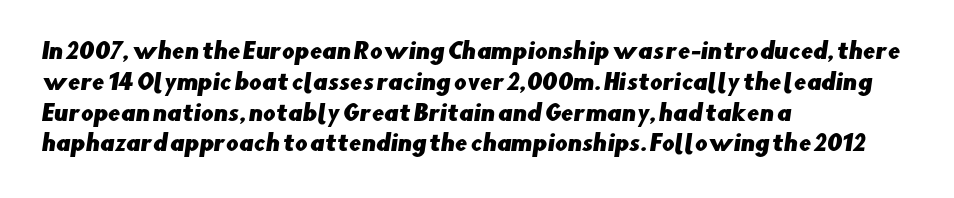
The image shows 22 px text type; set left-aligned, normal line spacing (1.4x), normal letter spacing, not underlined.
